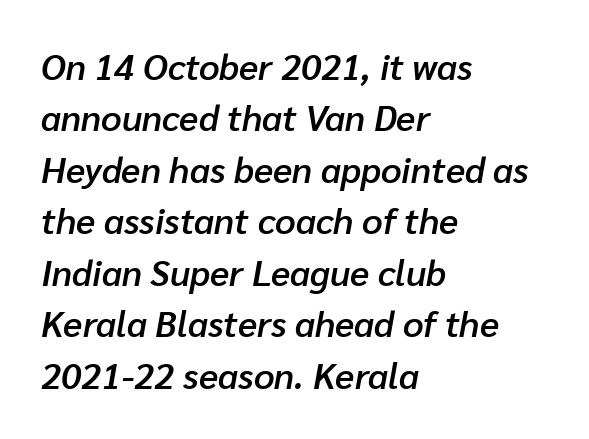
{"italic": "yes", "lean": "right", "slant_degrees": 10, "bold": "semi", "weight": "semibold", "width": "normal", "stroke_contrast": "low", "x_height": "medium", "monospaced": "no", "underline": "no", "align": "left", "line_spacing": "normal", "line_spacing_ratio": 1.43, "letter_spacing": "normal", "letter_spacing_em": 0.0, "glyph_px": 36}
